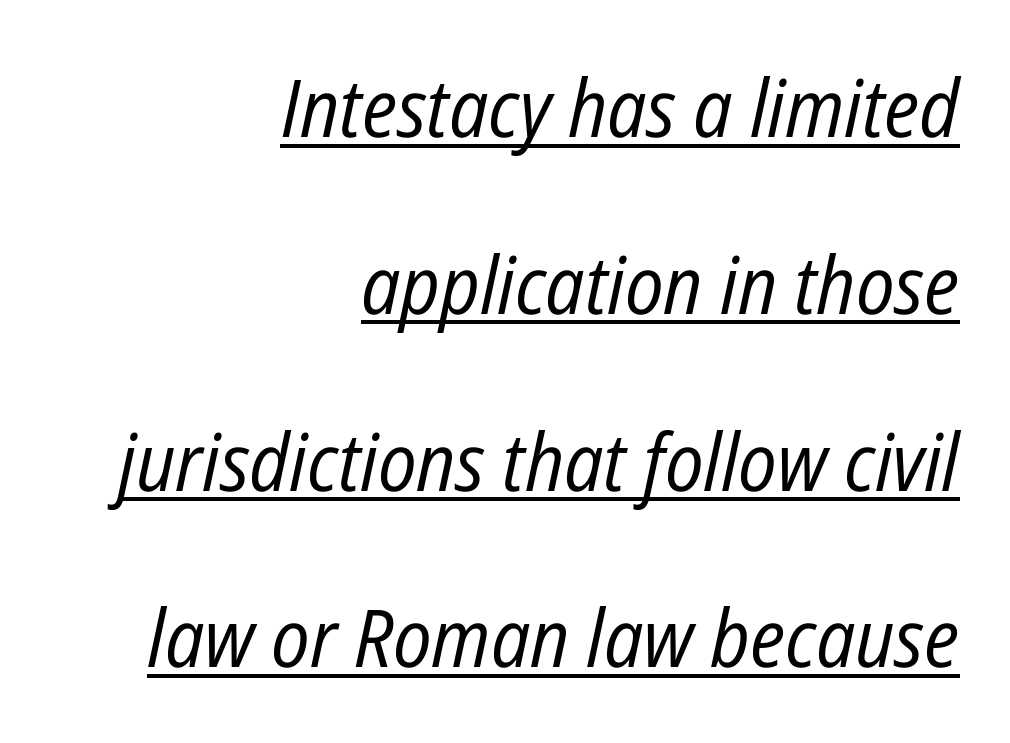
{"italic": "yes", "lean": "right", "slant_degrees": 12, "bold": "no", "weight": "regular", "width": "condensed", "stroke_contrast": "low", "x_height": "medium", "monospaced": "no", "underline": "yes", "align": "right", "line_spacing": "loose", "line_spacing_ratio": 2.21, "letter_spacing": "normal", "letter_spacing_em": 0.0, "glyph_px": 80}
